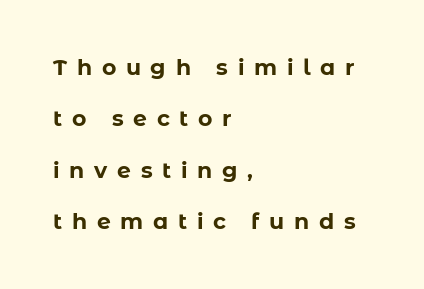
Compared with typical body copy, the letter spacing here is much looser. Has an underline been added? It has not. Each line starts at the same left margin while the right side varies. The passage shown stacks its lines with a broad gap. Heavy, bold letterforms. If you drew a line through each stem, it would be perfectly vertical.
